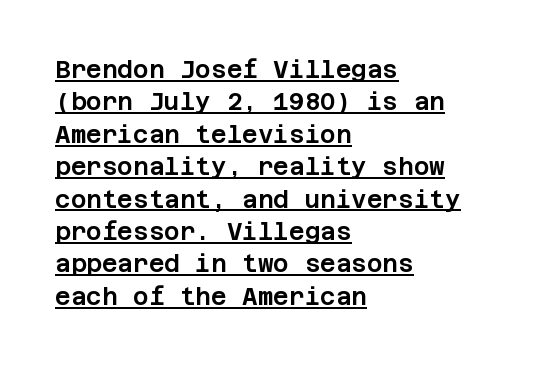
Q: Is the text italic (slanted)? A: No, it is upright.
Q: Is the text underlined? A: Yes.
Q: How is the paragraph aligned? A: Left-aligned.
Q: Is the spacing between letters normal or unusually wide? A: Normal.
Q: Is the spacing between lines tight, normal or loose? A: Normal.
